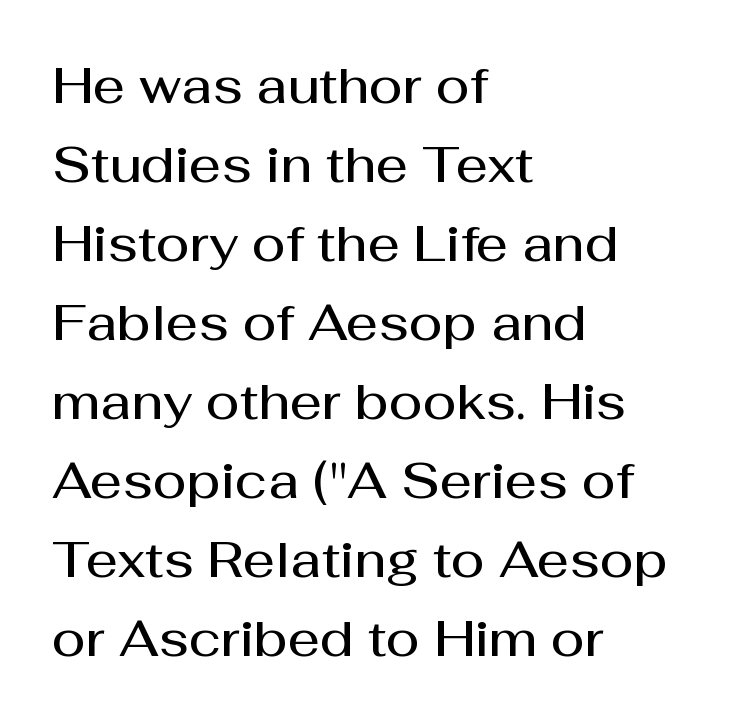
{"serif": "no", "italic": "no", "bold": "semi", "weight": "semibold", "width": "normal", "stroke_contrast": "medium", "x_height": "medium", "monospaced": "no", "underline": "no", "align": "left", "line_spacing": "normal", "line_spacing_ratio": 1.58, "letter_spacing": "normal", "letter_spacing_em": 0.0, "glyph_px": 50}
